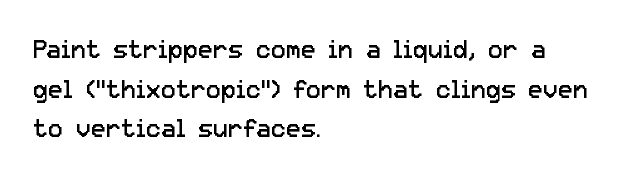
{"italic": "no", "bold": "no", "underline": "no", "align": "left", "line_spacing": "normal", "line_spacing_ratio": 1.59, "letter_spacing": "normal", "letter_spacing_em": 0.0, "glyph_px": 25}
